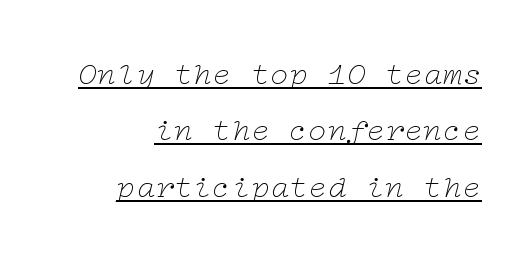
Typographically, this falls in the serif category. Glyph-to-glyph distance matches everyday printed text. Each line of the rendering has a horizontal stroke beneath the glyphs. Every character sits at an angle, as italics do. Think standard paragraph weight, or any step lighter than that.
